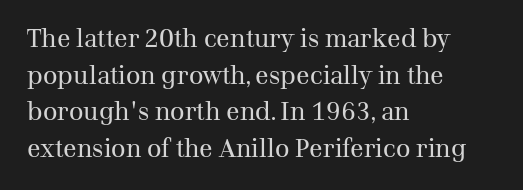
{"italic": "no", "bold": "no", "underline": "no", "align": "left", "line_spacing": "normal", "line_spacing_ratio": 1.47, "letter_spacing": "normal", "letter_spacing_em": 0.0, "glyph_px": 25}
